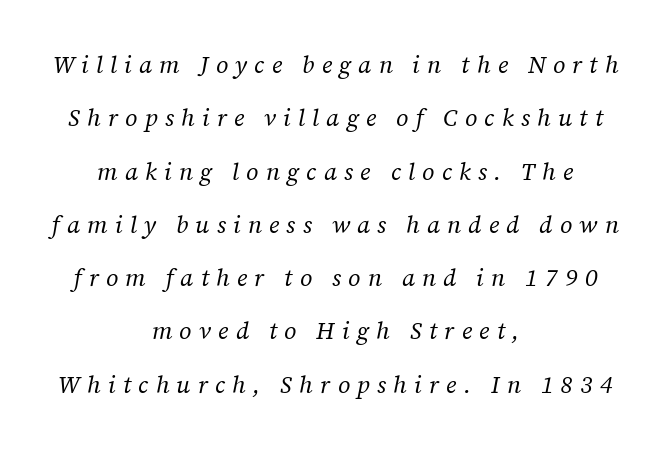
A centered setting, common on invitations and titles, is used for this passage. This is oblique type, the kind used for emphasis or titles. Beneath every word, the page is bare. Think standard paragraph weight, or any step lighter than that. The passage shown stacks its lines with a broad gap.
